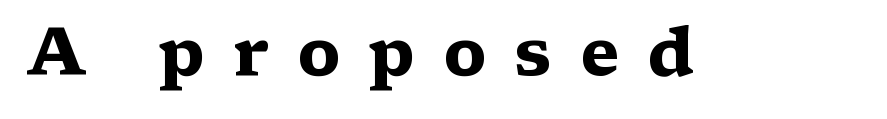
The image shows 66 px heavy, wide serif type, upright; set unusually wide letter spacing (+0.42 em), not underlined; medium stroke contrast and a medium x-height.
